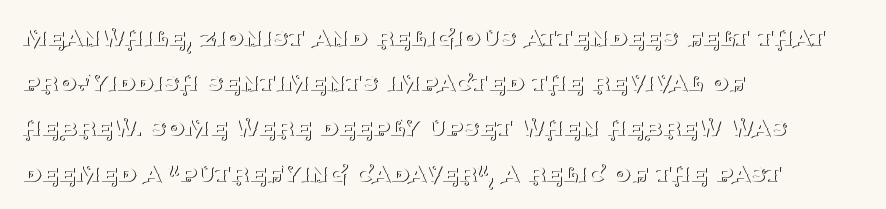
The image shows 29 px thin serif type, upright; set left-aligned, normal line spacing (1.56x), normal letter spacing, not underlined; medium stroke contrast and a large x-height.
